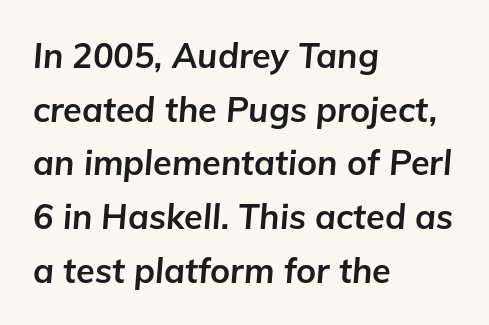
Q: Is the text bold? A: Yes.
Q: Is the text italic (slanted)? A: Yes, it leans right by about 5 degrees.
Q: Is the text underlined? A: No.
Q: How is the paragraph aligned? A: Left-aligned.
Q: Is the spacing between letters normal or unusually wide? A: Normal.
Q: Is the spacing between lines tight, normal or loose? A: Normal.
Q: Width (condensed, normal, or wide)? A: Normal.
Q: Stroke contrast? A: Low.
Q: x-height? A: Medium.
Q: Monospaced? A: No.
